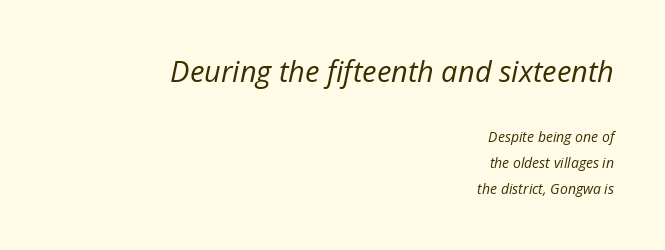
{"italic": "yes", "lean": "right", "slant_degrees": 12, "bold": "no", "weight": "regular", "width": "normal", "stroke_contrast": "low", "x_height": "medium", "monospaced": "no", "underline": "no", "align": "right", "line_spacing_ratio": 1.83, "letter_spacing": "normal", "letter_spacing_em": 0.0, "larger_block": "first", "size_ratio": 2.07, "glyph_px": 29}
